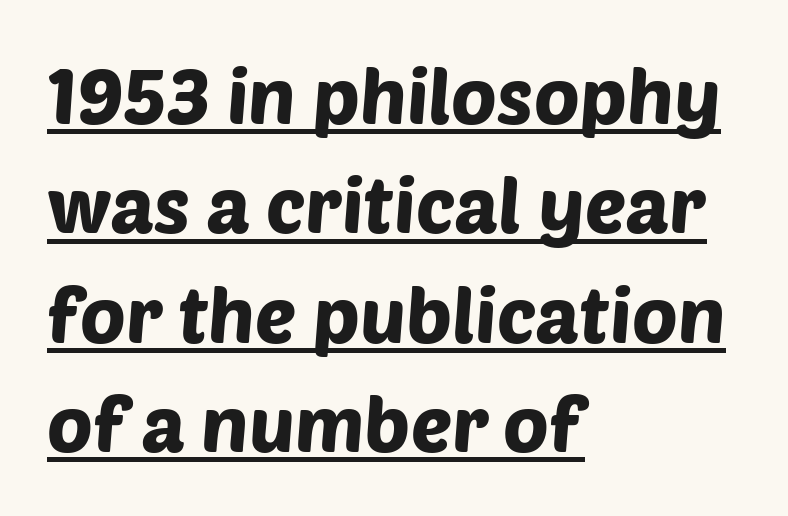
The image shows 77 px sans-serif type; set left-aligned, normal line spacing (1.42x), normal letter spacing, underlined; low stroke contrast and a large x-height.
